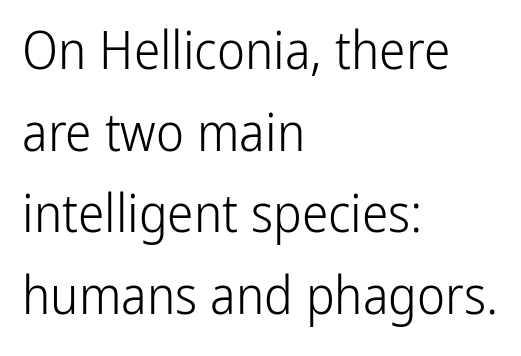
Character widths vary here, with narrow letters taking less room than wide ones. Stroke thickness stays within the range of a standard reading face or lighter. Ordinary non-slanted type is in use. The paragraph shown leans on its left margin. Compared with typical body copy, the letter spacing here is the same. How would I describe the line gaps? Plain and ordinary.
